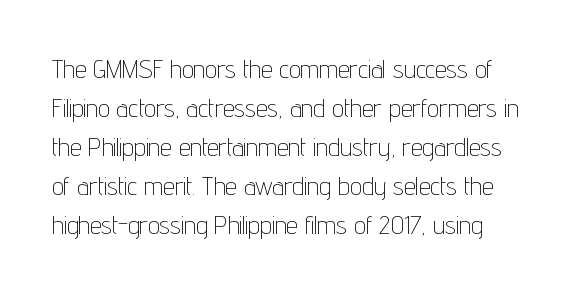
The image shows 26 px text type, upright; set normal line spacing (1.5x), normal letter spacing, not underlined.
